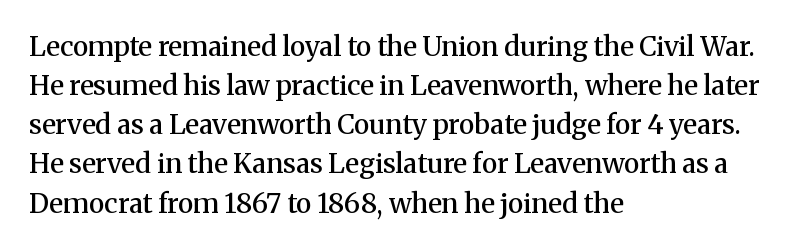
The image shows 27 px text type, upright; set left-aligned, normal line spacing (1.45x), normal letter spacing, not underlined.
